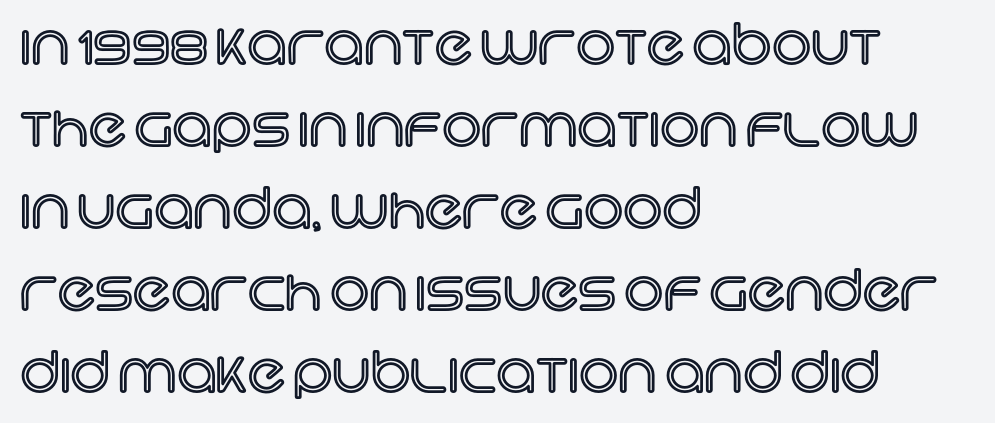
Words float on clear page, feet unadorned. One-word summary of the alignment: left. Character widths vary here, with narrow letters taking less room than wide ones. Evenly set lines give the paragraph a standard silhouette. Tall strokes in this sample are plumb rather than angled.
